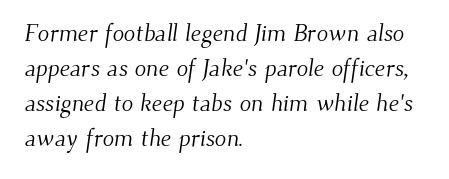
Q: Is the text bold? A: No.
Q: Is the text underlined? A: No.
Q: How is the paragraph aligned? A: Left-aligned.
Q: Is the spacing between letters normal or unusually wide? A: Normal.
Q: Is the spacing between lines tight, normal or loose? A: Normal.
